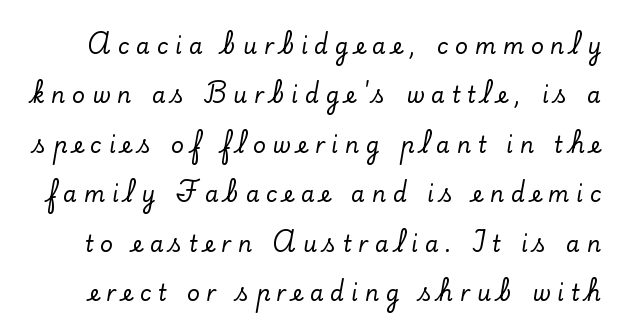
In terms of leading, this rendering errs on the spacious side. What stands out about the letter spacing? Its width — letters are far apart. This rendering features lettering with no underline.
